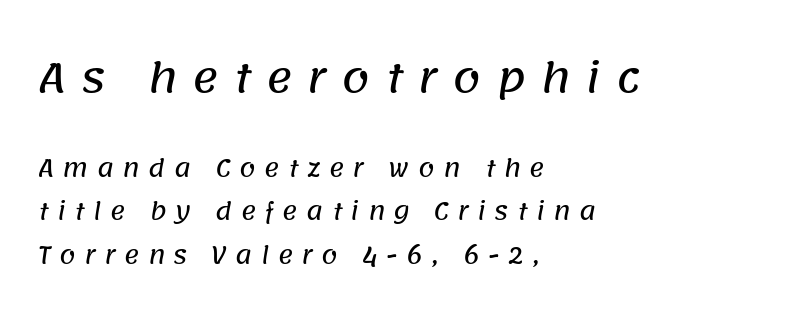
Compare the two chunks: the upper has the greater cap height. The compositor pushed each line to the left boundary. Does extra space separate the letters? Yes, quite a lot of it. Note the varied advance widths — an 'i' is clearly narrower than an 'm'.
